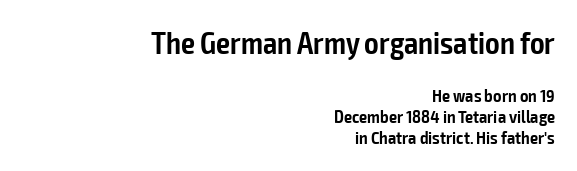
The image shows 31 px semibold, condensed sans-serif type, upright; set right-aligned, line spacing 1.17x, normal letter spacing, not underlined; the first (top) block is 1.72x larger; low stroke contrast and a medium x-height.
